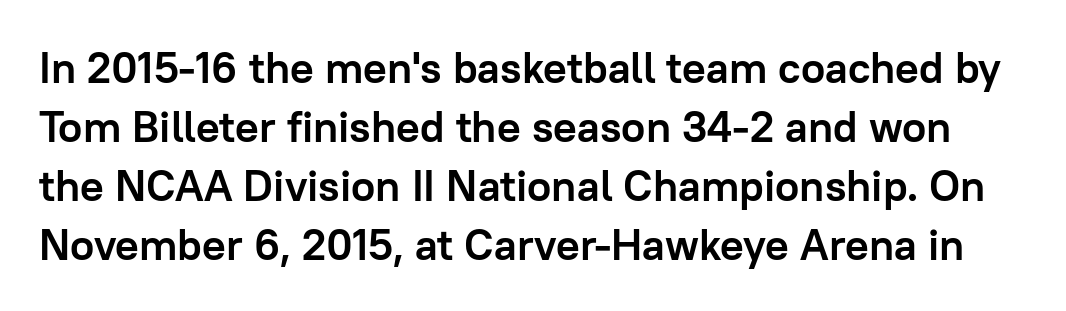
The lettering stays uniformly vertical, giving the passage a roman look. Students, note that the glyphs here touch the page at normal intervals. Varying glyph widths throughout — classic text-font behaviour. A full-strength bold gives these letters their thick strokes.
